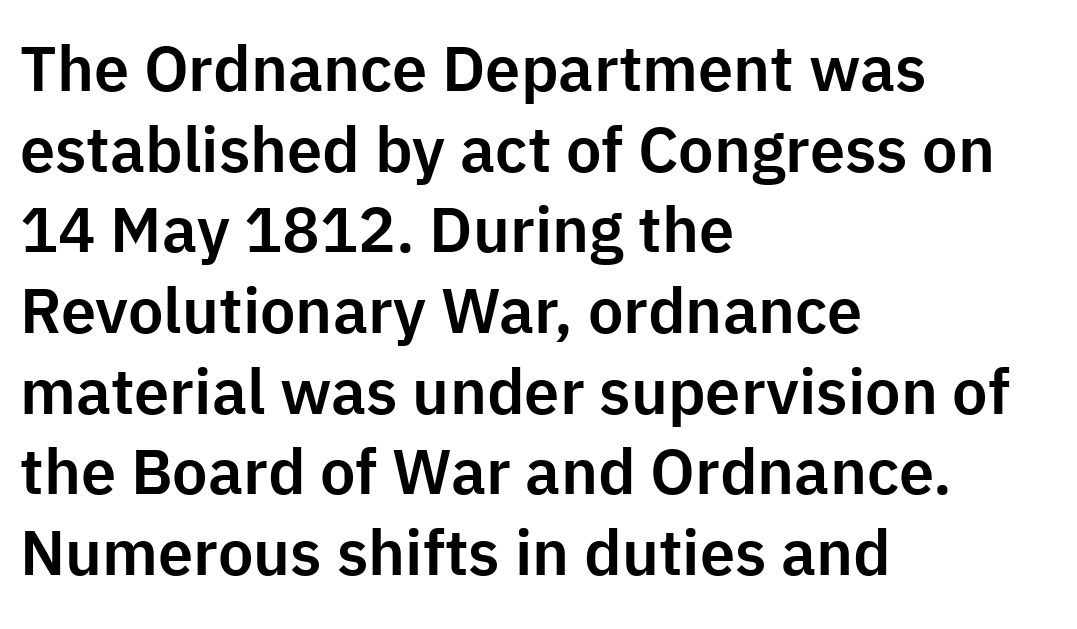
The face used here is proportionally spaced, like ordinary book or web type. These lines are composed in type without serifs. Posture: straight, roman, zero tilt. The lines sit at an ordinary, default distance from one another. This rendering leaves character spacing at its baseline value.
